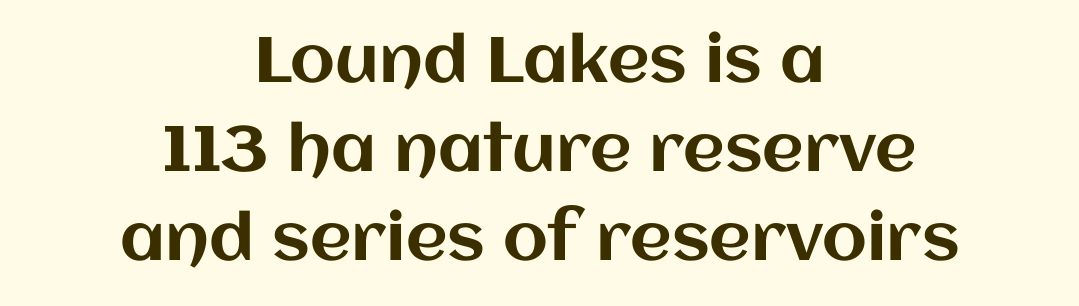
Q: Is the text italic (slanted)? A: No, it is upright.
Q: Is the text underlined? A: No.
Q: How is the paragraph aligned? A: Centered.
Q: Is the spacing between letters normal or unusually wide? A: Normal.
Q: Is the spacing between lines tight, normal or loose? A: Normal.
Q: Width (condensed, normal, or wide)? A: Normal.
Q: Stroke contrast? A: Medium.
Q: x-height? A: Large.
Q: Monospaced? A: No.
